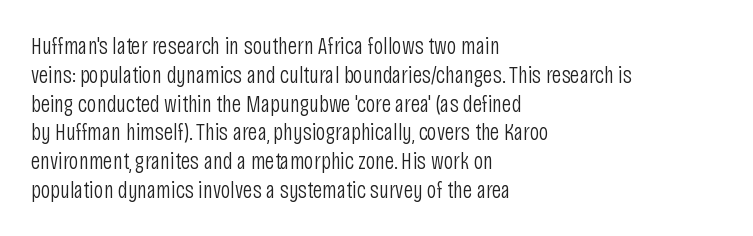
The image shows 24 px text type, upright; set left-aligned, line spacing 1.2x, normal letter spacing, not underlined.
